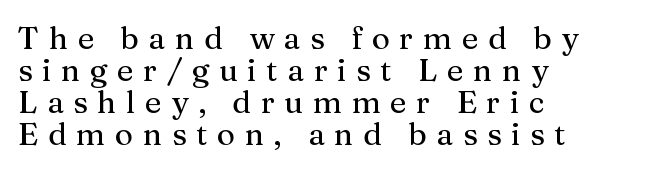
{"serif": "yes", "italic": "no", "width": "normal", "stroke_contrast": "medium", "x_height": "medium", "monospaced": "no", "underline": "no", "align": "left", "line_spacing": "tight", "line_spacing_ratio": 1.03, "letter_spacing": "wide", "letter_spacing_em": 0.31, "glyph_px": 31}
